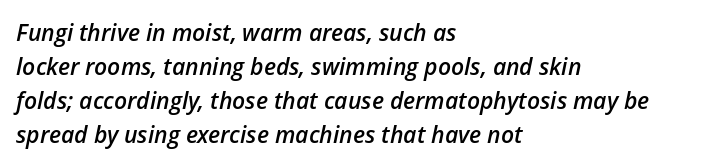
Q: Is the text bold? A: Semi-bold.
Q: Is the text italic (slanted)? A: Yes, it leans right by about 12 degrees.
Q: Is the text underlined? A: No.
Q: How is the paragraph aligned? A: Left-aligned.
Q: Is the spacing between letters normal or unusually wide? A: Normal.
Q: Is the spacing between lines tight, normal or loose? A: Normal.
